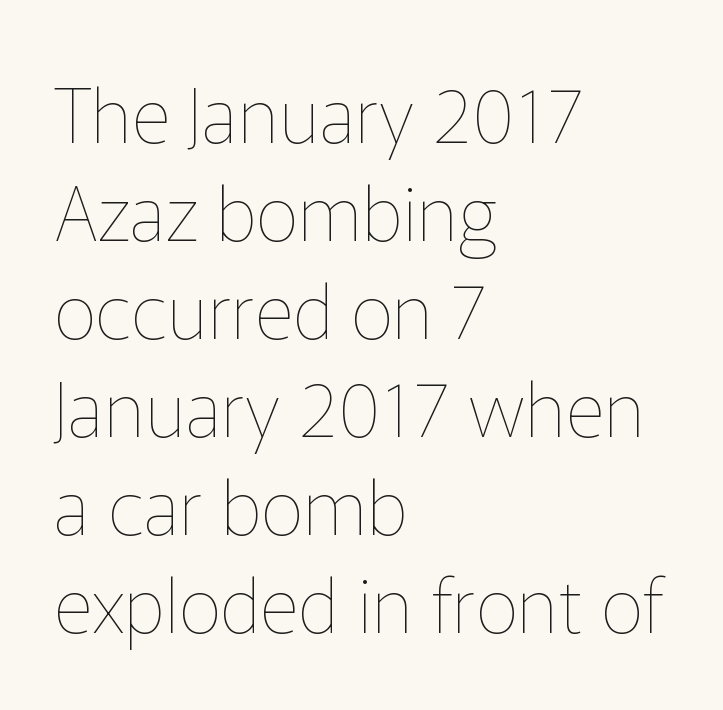
{"italic": "no", "bold": "no", "weight": "thin", "width": "normal", "stroke_contrast": "low", "x_height": "medium", "monospaced": "no", "underline": "no", "align": "left", "line_spacing": "normal", "line_spacing_ratio": 1.29, "letter_spacing": "normal", "letter_spacing_em": 0.0, "glyph_px": 76}
